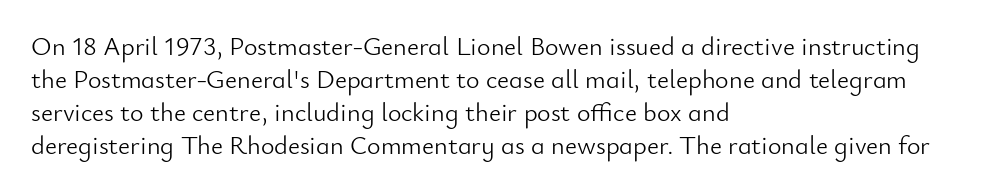
When letters stand straight like this, we call the style roman or upright. These lines sit exactly where default settings would place them. Students, note that the glyphs here touch the page at normal intervals. The passage shown is not bold in any degree. In CSS terms this would be text-align: left. Underlining? Definitely not there.
